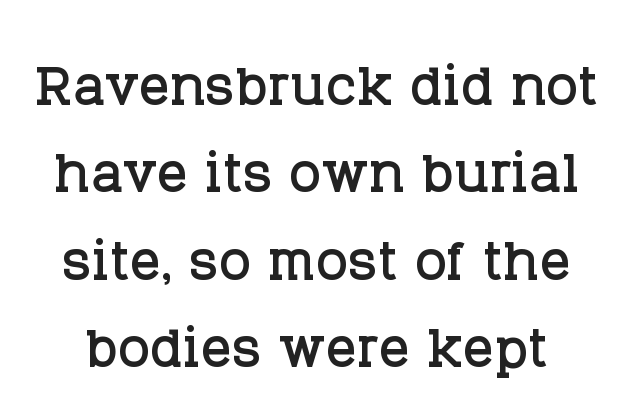
The image shows 76 px serif type, upright; set tight line spacing (1.15x), normal letter spacing, not underlined; low stroke contrast and a large x-height.
